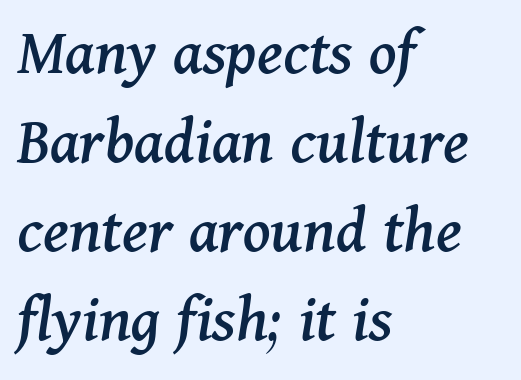
The image shows 68 px serif type, italic (leaning right); set left-aligned, normal line spacing (1.31x), normal letter spacing, not underlined; medium stroke contrast and a medium x-height.
